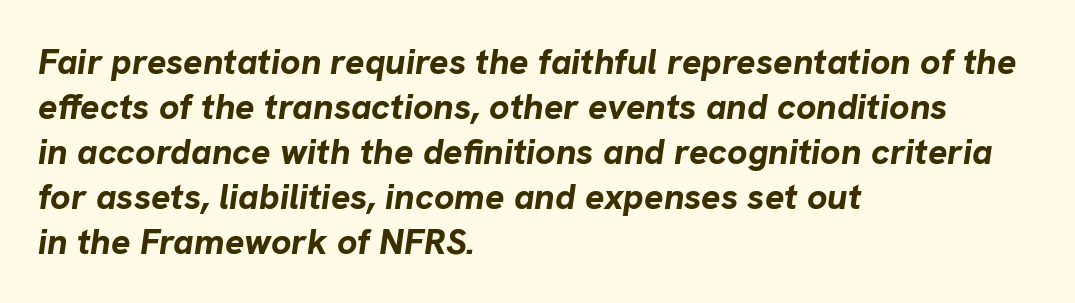
Line beginnings align vertically; line endings do not. Style check: oblique. Rows of type keep a routine distance in the vertical direction. The string is rendered with underlining switched off. In terms of letterspacing, this is plain default setting. The face used here is proportionally spaced, like ordinary book or web type.
